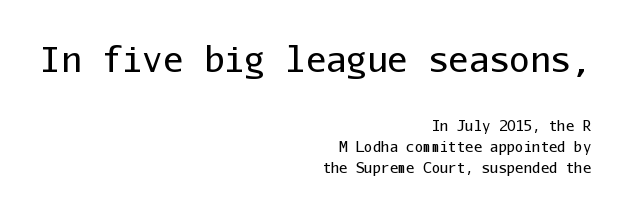
The image shows 34 px regular-weight sans-serif type, upright, monospaced; set right-aligned, normal line spacing (1.52x), normal letter spacing, not underlined; the first (top) block is 2.43x larger; low stroke contrast and a medium x-height.
